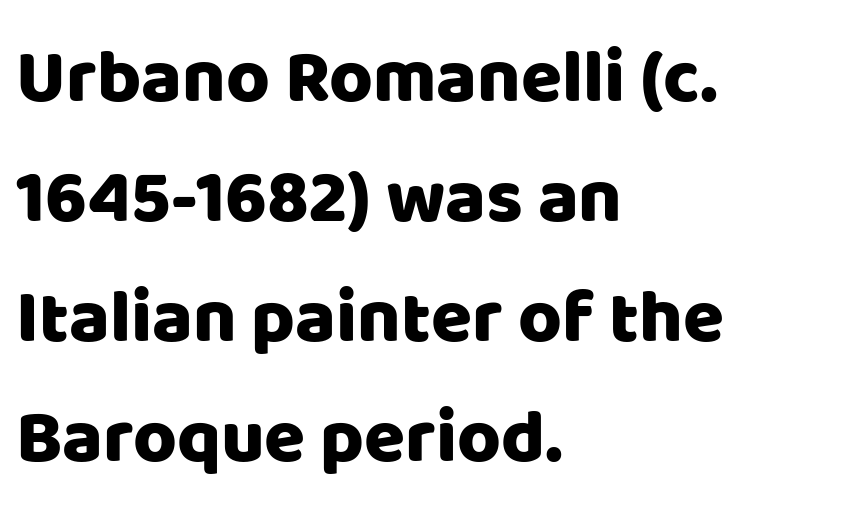
Proportional: the letters do not fall into vertical columns. The specimen reads as upright at a glance. This sample uses plain, unmodified letter spacing. Descender tails drop into unmarked territory. Note: no serifs on the glyphs. Notice how the passage keeps a crisp vertical edge on the left only.
